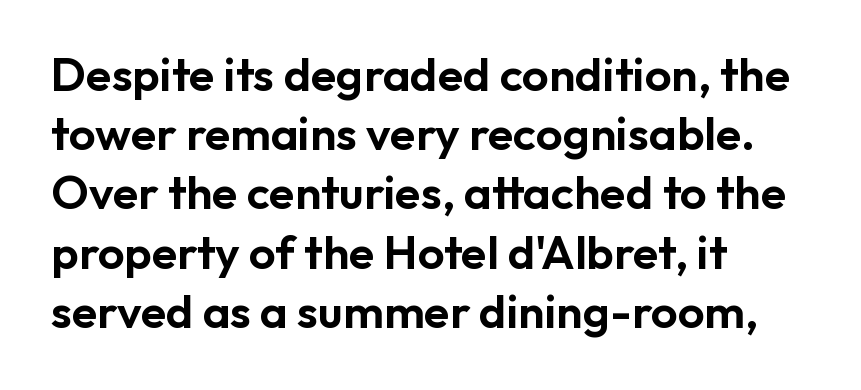
A roman cut, with each character standing at attention. A clean baseline with only descenders dipping below it. Note: no serifs on the glyphs. Which margin do the lines hug? The left one — the right edge is uneven. These lines keep a tight, regular rhythm from letter to letter. The rendering uses natural spacing where letterforms have individual widths.
